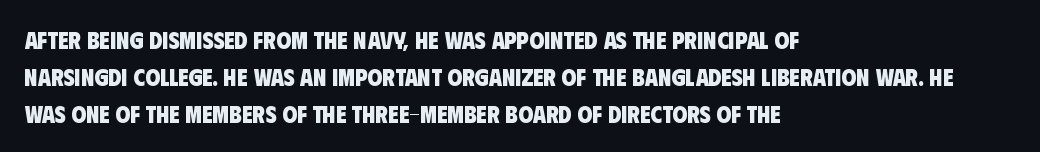
Q: Is the text bold? A: Yes.
Q: Is the text underlined? A: No.
Q: How is the paragraph aligned? A: Left-aligned.
Q: Is the spacing between letters normal or unusually wide? A: Normal.
Q: Is the spacing between lines tight, normal or loose? A: Normal.
